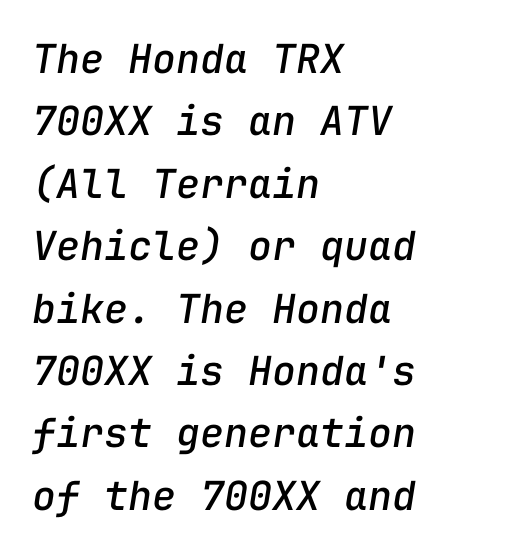
{"italic": "yes", "lean": "right", "slant_degrees": 9, "width": "normal", "stroke_contrast": "low", "x_height": "medium", "monospaced": "yes", "underline": "no", "align": "left", "line_spacing": "normal", "line_spacing_ratio": 1.56, "letter_spacing": "normal", "letter_spacing_em": 0.0, "glyph_px": 40}
